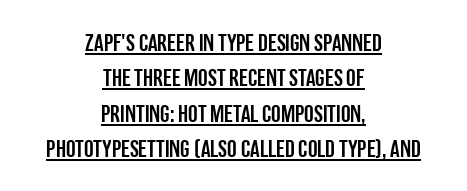
Somebody hit Ctrl+U on this one — the words are underlined. Reading down the block, each line starts at a different indent, mirrored at its end. No italicization has been applied; the sample stays upright. The lines sit at an ordinary, default distance from one another. The line texture is even and compact thanks to regular tracking.
